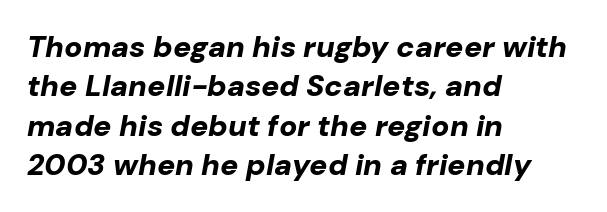
Q: Is the text bold? A: Yes.
Q: Is the text italic (slanted)? A: Yes, it leans right by about 10 degrees.
Q: Is the text underlined? A: No.
Q: How is the paragraph aligned? A: Left-aligned.
Q: Is the spacing between letters normal or unusually wide? A: Normal.
Q: Is the spacing between lines tight, normal or loose? A: Normal.
Q: Width (condensed, normal, or wide)? A: Normal.
Q: Stroke contrast? A: Low.
Q: x-height? A: Medium.
Q: Monospaced? A: No.
